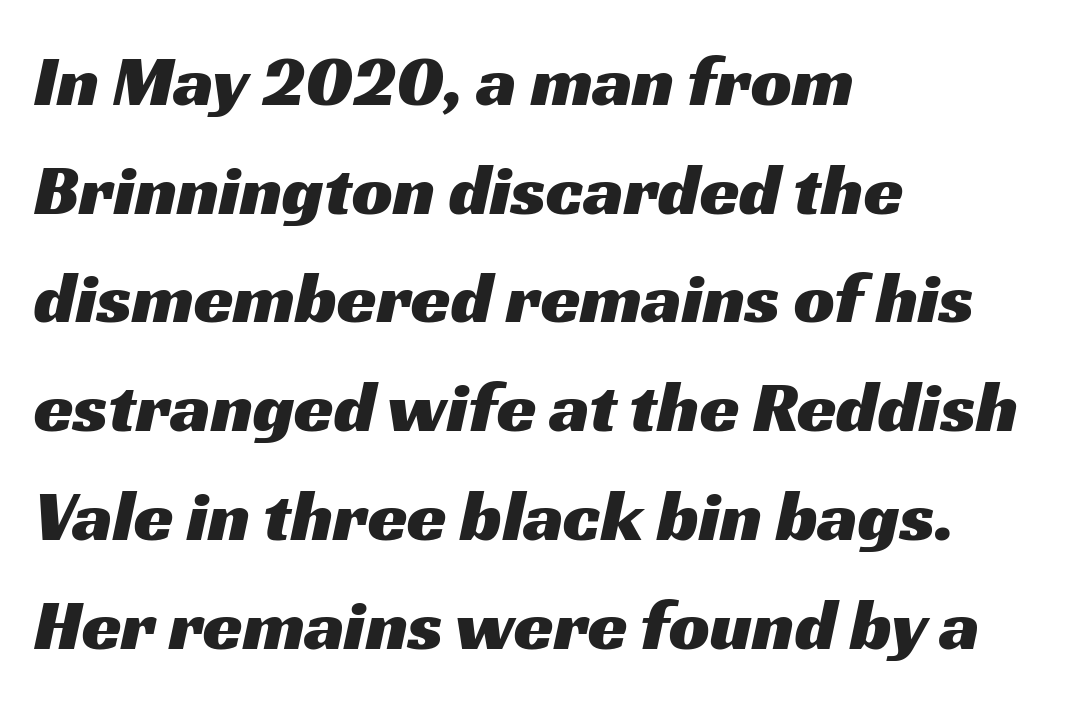
{"serif": "no", "width": "wide", "stroke_contrast": "medium", "x_height": "medium", "monospaced": "no", "underline": "no", "align": "left", "line_spacing": "normal", "line_spacing_ratio": 1.51, "letter_spacing": "normal", "letter_spacing_em": 0.0, "glyph_px": 72}
